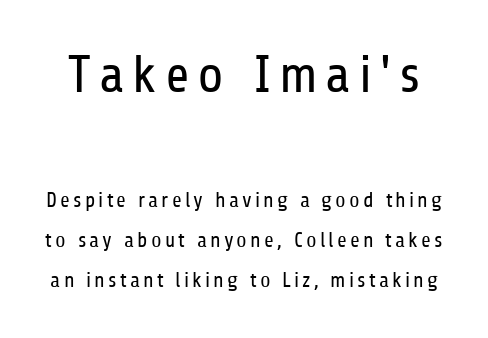
The image shows 53 px regular-weight, condensed sans-serif type, upright; set loose line spacing (1.9x), not underlined; the first (top) block is 2.52x larger; low stroke contrast and a medium x-height.
